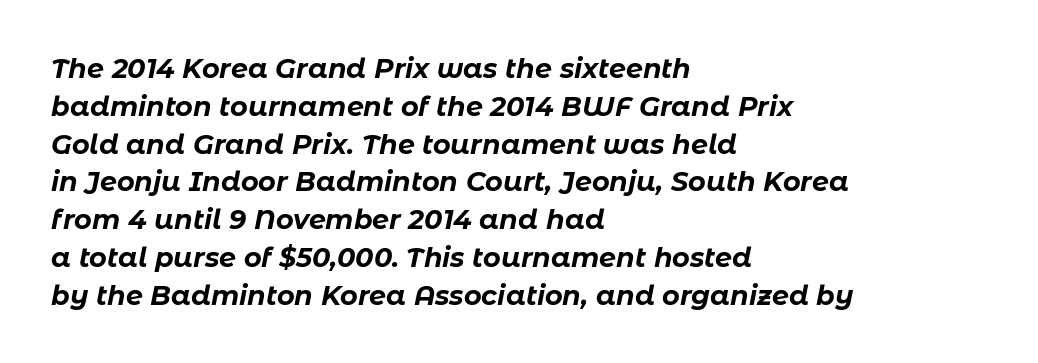
{"italic": "yes", "lean": "right", "slant_degrees": 11, "bold": "yes", "underline": "no", "align": "left", "line_spacing": "normal", "line_spacing_ratio": 1.4, "letter_spacing": "normal", "letter_spacing_em": 0.0, "glyph_px": 27}
